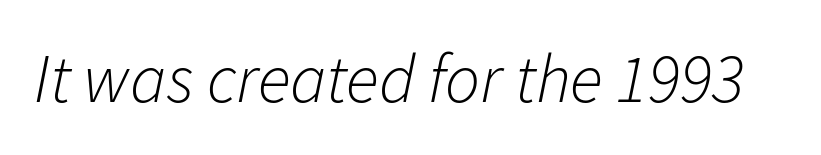
Q: Is the text bold? A: No.
Q: Is the text italic (slanted)? A: Yes, it leans right by about 11 degrees.
Q: Is the text underlined? A: No.
Q: Is the spacing between letters normal or unusually wide? A: Normal.
Q: Width (condensed, normal, or wide)? A: Normal.
Q: Stroke contrast? A: Low.
Q: x-height? A: Medium.
Q: Monospaced? A: No.
